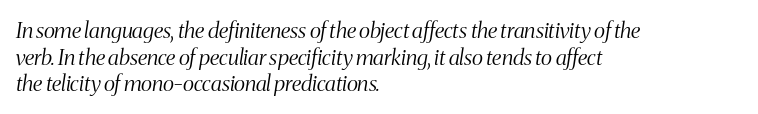
The image shows 22 px text type, italic (leaning right); set left-aligned, line spacing 1.21x, normal letter spacing, not underlined.
